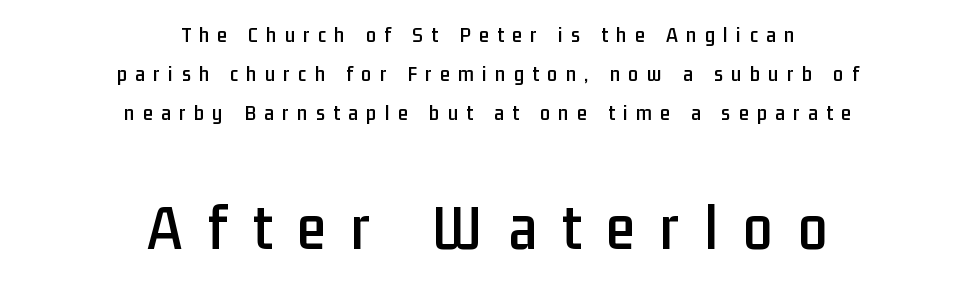
Q: Is the text italic (slanted)? A: No, it is upright.
Q: Is the typeface a serif or a sans-serif typeface? A: Sans-serif.
Q: Is the text underlined? A: No.
Q: How is the paragraph aligned? A: Centered.
Q: Is the spacing between letters normal or unusually wide? A: Unusually wide.
Q: Which block of text is set in a larger size, the first (top) or the second (bottom)? A: The second (bottom) one.
Q: Width (condensed, normal, or wide)? A: Condensed.
Q: Stroke contrast? A: Low.
Q: x-height? A: Medium.
Q: Monospaced? A: No.
